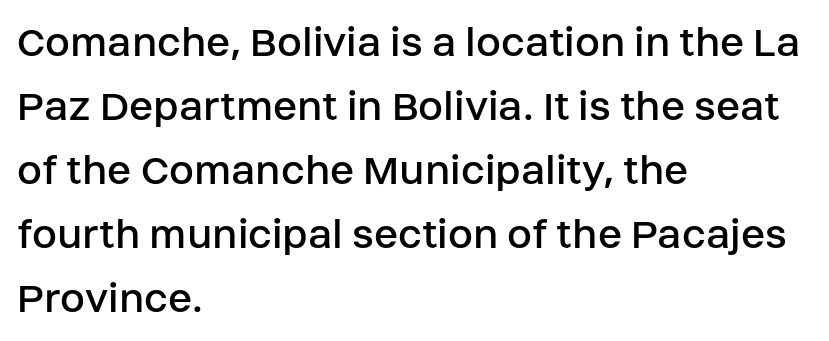
{"serif": "no", "italic": "no", "bold": "no", "weight": "regular", "width": "normal", "stroke_contrast": "low", "x_height": "large", "monospaced": "no", "underline": "no", "align": "left", "line_spacing": "normal", "line_spacing_ratio": 1.42, "letter_spacing": "normal", "letter_spacing_em": 0.0, "glyph_px": 45}
